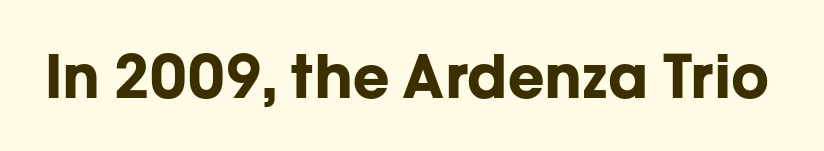
Q: Is the text bold? A: Yes.
Q: Is the text italic (slanted)? A: No, it is upright.
Q: Is the typeface a serif or a sans-serif typeface? A: Sans-serif.
Q: Is the text underlined? A: No.
Q: Is the spacing between letters normal or unusually wide? A: Normal.
Q: Width (condensed, normal, or wide)? A: Normal.
Q: Stroke contrast? A: Low.
Q: x-height? A: Medium.
Q: Monospaced? A: No.
